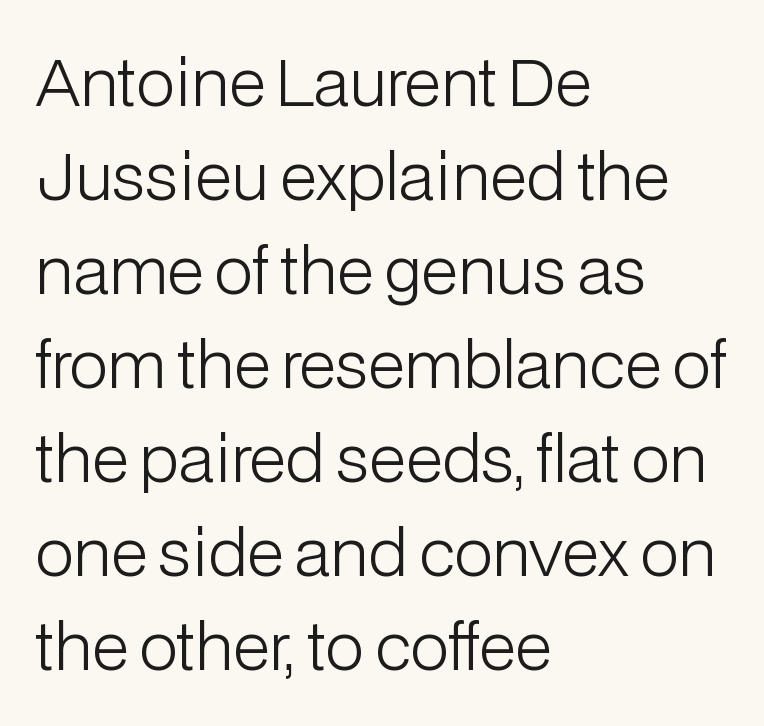
The image shows 64 px light sans-serif type, upright; set left-aligned, normal line spacing (1.47x), normal letter spacing, not underlined; low stroke contrast and a medium x-height.
